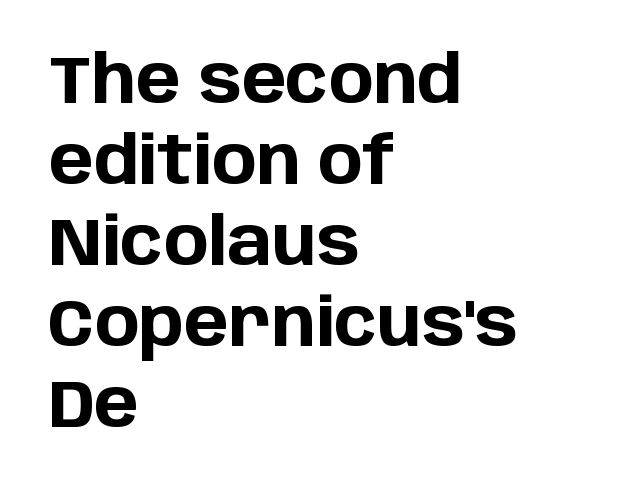
Q: Is the text bold? A: Yes.
Q: Is the text italic (slanted)? A: No, it is upright.
Q: Is the typeface a serif or a sans-serif typeface? A: Sans-serif.
Q: Is the text underlined? A: No.
Q: How is the paragraph aligned? A: Left-aligned.
Q: Is the spacing between letters normal or unusually wide? A: Normal.
Q: Width (condensed, normal, or wide)? A: Normal.
Q: Stroke contrast? A: Low.
Q: x-height? A: Large.
Q: Monospaced? A: No.
